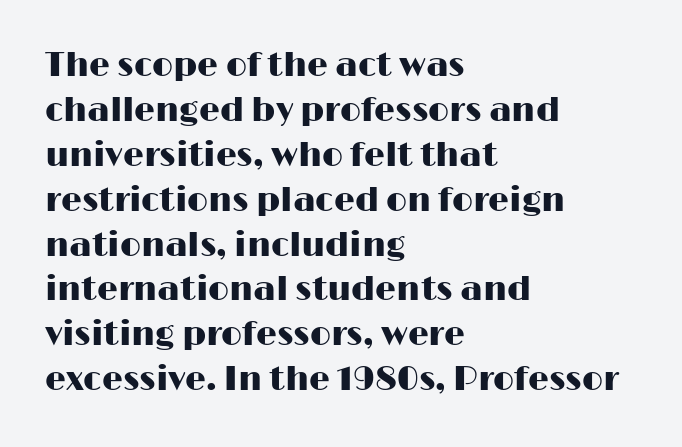
{"serif": "no", "italic": "no", "width": "wide", "stroke_contrast": "high", "x_height": "medium", "monospaced": "no", "underline": "no", "align": "left", "line_spacing": "normal", "line_spacing_ratio": 1.36, "letter_spacing": "normal", "letter_spacing_em": 0.0, "glyph_px": 33}
